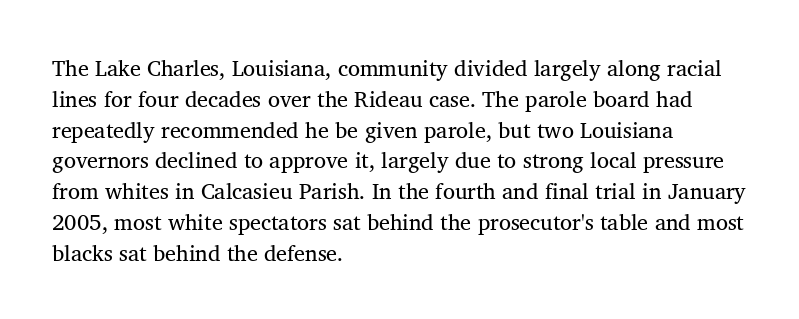
The image shows 22 px text type; set left-aligned, normal line spacing (1.4x), normal letter spacing, not underlined.
